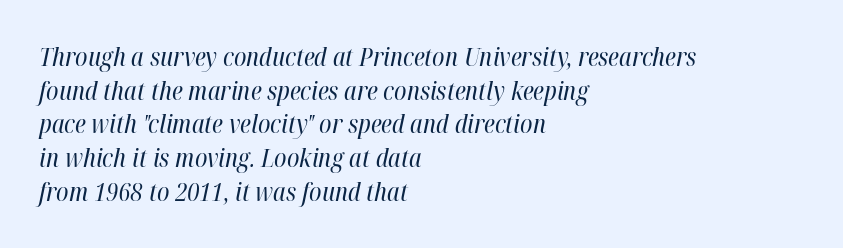
{"italic": "yes", "lean": "right", "slant_degrees": 12, "bold": "no", "underline": "no", "align": "left", "line_spacing": "normal", "line_spacing_ratio": 1.35, "letter_spacing": "normal", "letter_spacing_em": 0.0, "glyph_px": 25}
